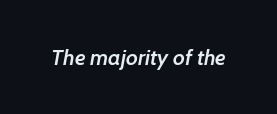
{"italic": "yes", "lean": "right", "slant_degrees": 7, "bold": "semi", "underline": "no", "letter_spacing": "normal", "letter_spacing_em": 0.0, "glyph_px": 22}
